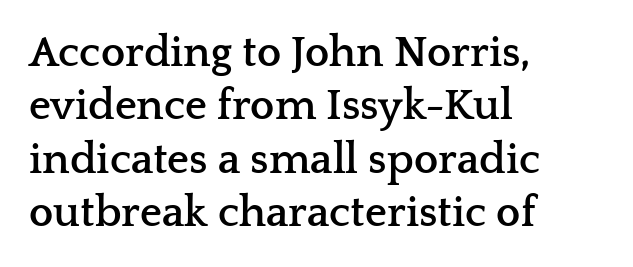
{"serif": "yes", "italic": "no", "bold": "yes", "weight": "semibold", "width": "wide", "stroke_contrast": "low", "x_height": "medium", "monospaced": "no", "underline": "no", "align": "left", "line_spacing_ratio": 1.24, "letter_spacing": "normal", "letter_spacing_em": 0.0, "glyph_px": 43}
